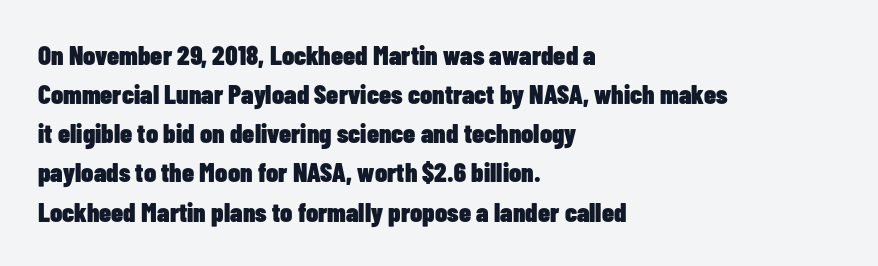
The image shows 27 px bold type, upright; set left-aligned, normal line spacing (1.45x), normal letter spacing, not underlined.
